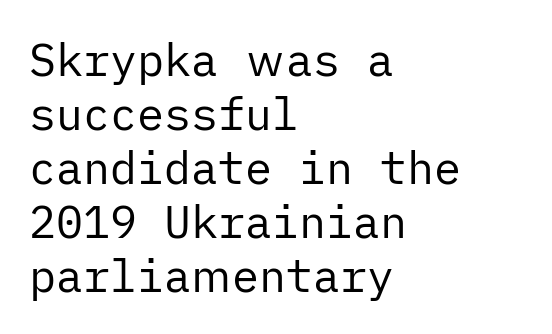
Q: Is the text bold? A: No.
Q: Is the text italic (slanted)? A: No, it is upright.
Q: Is the typeface a serif or a sans-serif typeface? A: Sans-serif.
Q: Is the text underlined? A: No.
Q: How is the paragraph aligned? A: Left-aligned.
Q: Is the spacing between letters normal or unusually wide? A: Normal.
Q: Width (condensed, normal, or wide)? A: Normal.
Q: Stroke contrast? A: Low.
Q: x-height? A: Medium.
